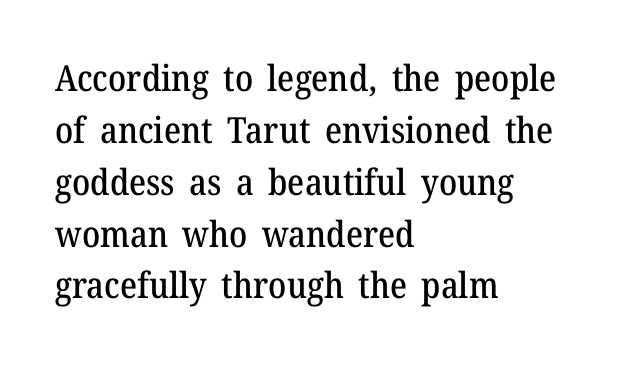
Yep, those are serifs on the letters. Unmarked baselines from the first word to the last. Glyph-to-glyph distance matches everyday printed text. Nope, not italic — everything's standing straight. Note the varied advance widths — an 'i' is clearly narrower than an 'm'.
